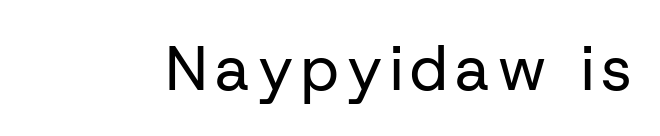
{"serif": "no", "italic": "no", "bold": "no", "weight": "regular", "width": "normal", "stroke_contrast": "low", "x_height": "medium", "monospaced": "no", "underline": "no", "glyph_px": 62}
